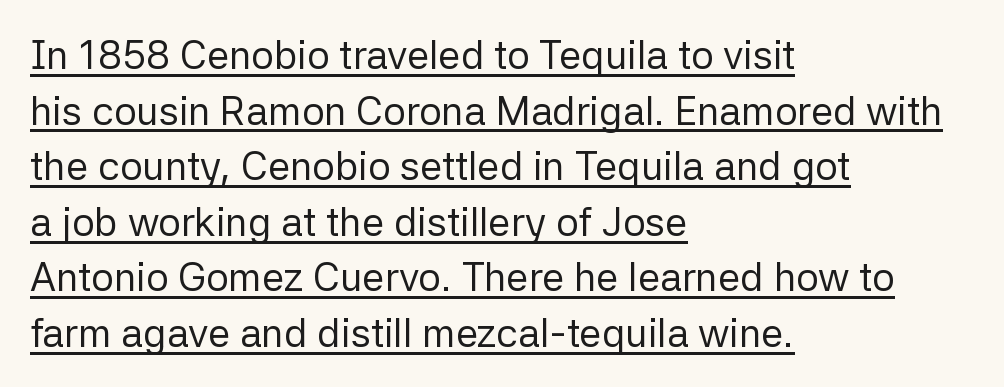
You can see a thin bar hugging the bottom of the glyphs. A sans-serif font was chosen for this passage. Weight class: somewhere from thin through regular. Compared with a centered layout, this one pins lines to the left instead. You could not count columns in this text — the font is proportionally spaced. Posture: vertical.
